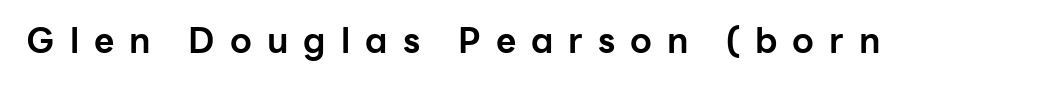
Q: Is the text bold? A: Yes.
Q: Is the text italic (slanted)? A: No, it is upright.
Q: Is the typeface a serif or a sans-serif typeface? A: Sans-serif.
Q: Is the text underlined? A: No.
Q: Is the spacing between letters normal or unusually wide? A: Unusually wide.
Q: Width (condensed, normal, or wide)? A: Normal.
Q: Stroke contrast? A: Low.
Q: x-height? A: Medium.
Q: Monospaced? A: No.
